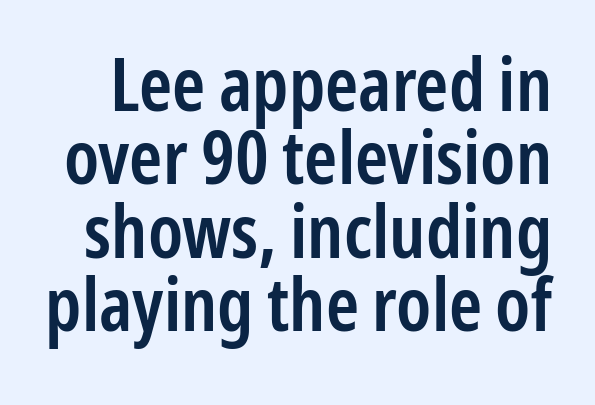
The image shows 74 px semibold, condensed sans-serif type, upright; set tight line spacing (0.99x), normal letter spacing, not underlined; low stroke contrast and a medium x-height.
